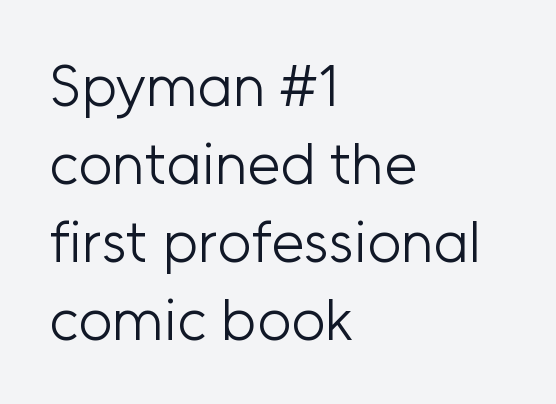
The image shows 59 px light sans-serif type, upright; set left-aligned, normal line spacing (1.32x), normal letter spacing, not underlined; low stroke contrast and a medium x-height.
